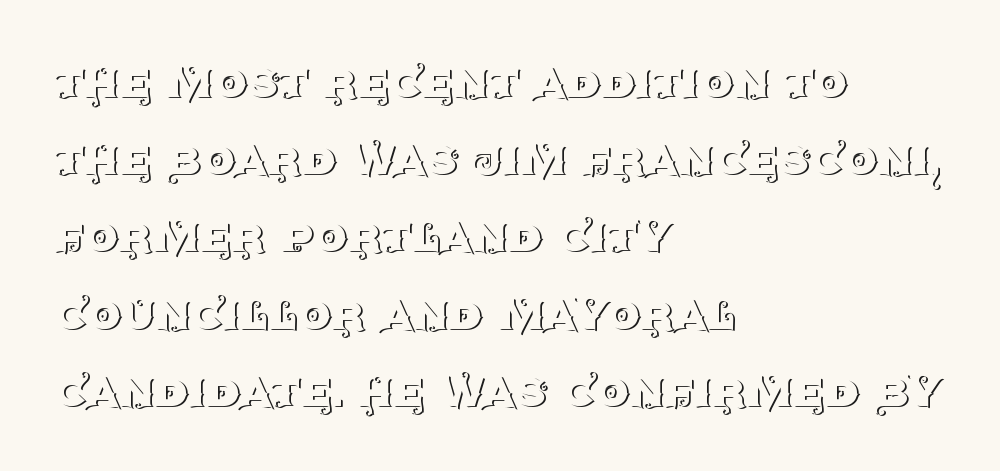
The image shows 54 px thin serif type, upright; set left-aligned, normal line spacing (1.43x), normal letter spacing, not underlined; medium stroke contrast and a large x-height.
